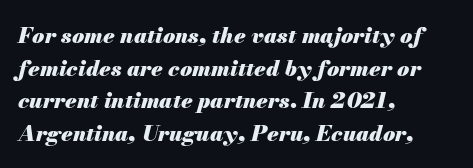
The face used here has the dense, thick strokes of a bold. Default kerning and tracking; the words read as compact shapes. The whole block is typeset with a tilt. The block of text has a typical density, with ordinary space between rows.
